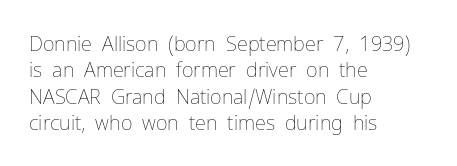
The image shows 20 px text type, upright; set left-aligned, normal line spacing (1.32x), normal letter spacing, not underlined.
